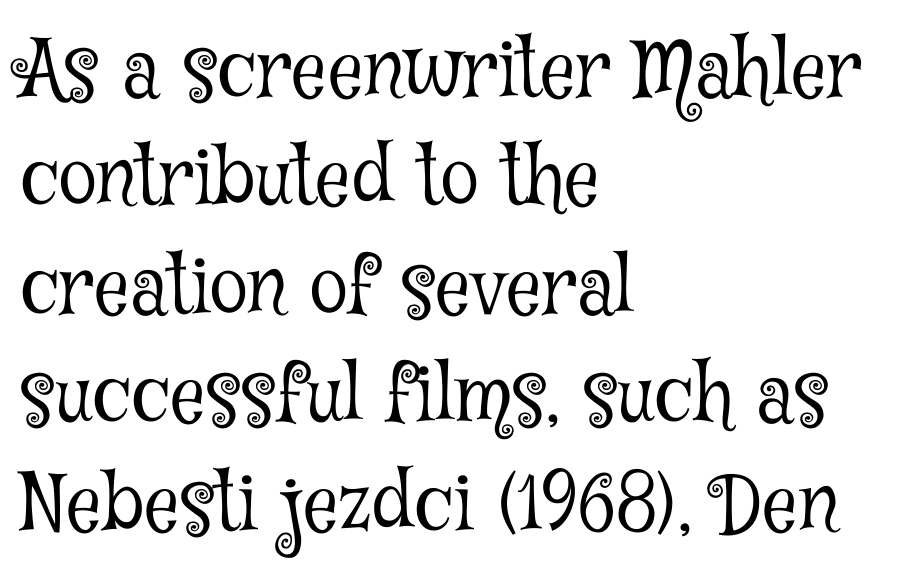
{"serif": "yes", "italic": "no", "bold": "no", "weight": "light", "width": "condensed", "stroke_contrast": "low", "x_height": "medium", "monospaced": "no", "underline": "no", "align": "left", "line_spacing": "normal", "line_spacing_ratio": 1.39, "letter_spacing": "normal", "letter_spacing_em": 0.0, "glyph_px": 78}
